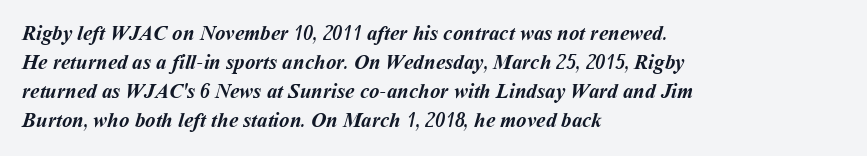
The image shows 21 px bold type; set left-aligned, normal line spacing (1.38x), normal letter spacing, not underlined.
